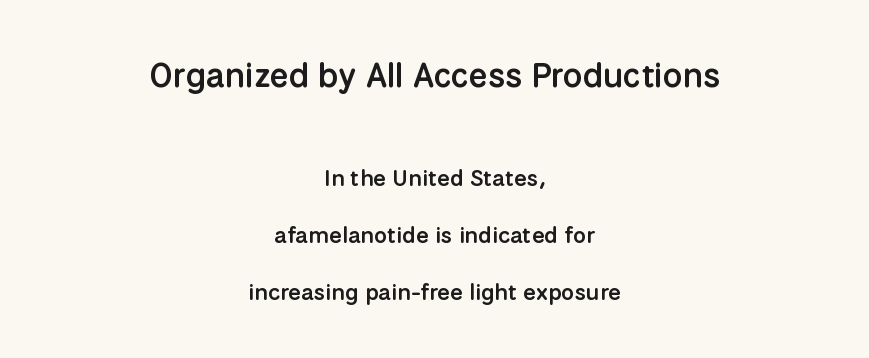
{"serif": "no", "italic": "no", "bold": "semi", "weight": "semibold", "width": "normal", "stroke_contrast": "low", "x_height": "medium", "monospaced": "no", "underline": "no", "align": "center", "line_spacing": "loose", "line_spacing_ratio": 2.47, "letter_spacing": "normal", "letter_spacing_em": 0.0, "larger_block": "first", "size_ratio": 1.48, "glyph_px": 34}
